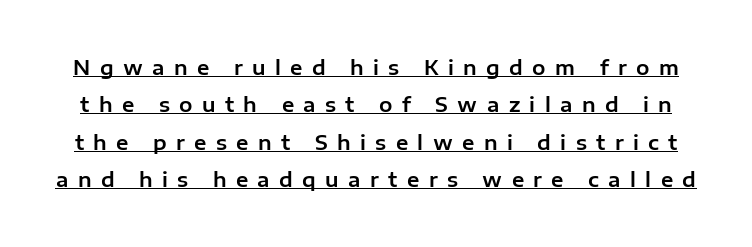
{"italic": "no", "underline": "yes", "line_spacing_ratio": 1.87, "letter_spacing": "wide", "letter_spacing_em": 0.47, "glyph_px": 20}
